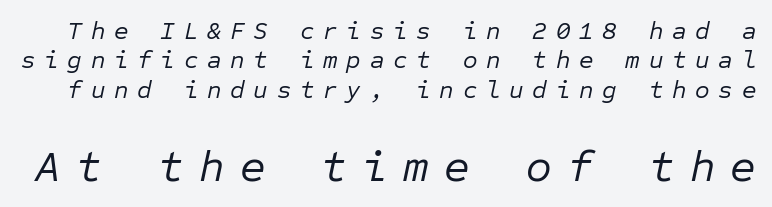
The image shows 44 px regular-weight type, italic (leaning right), monospaced; set line spacing 1.18x, unusually wide letter spacing (+0.35 em), not underlined; the second (bottom) block is 1.76x larger; low stroke contrast and a medium x-height.
